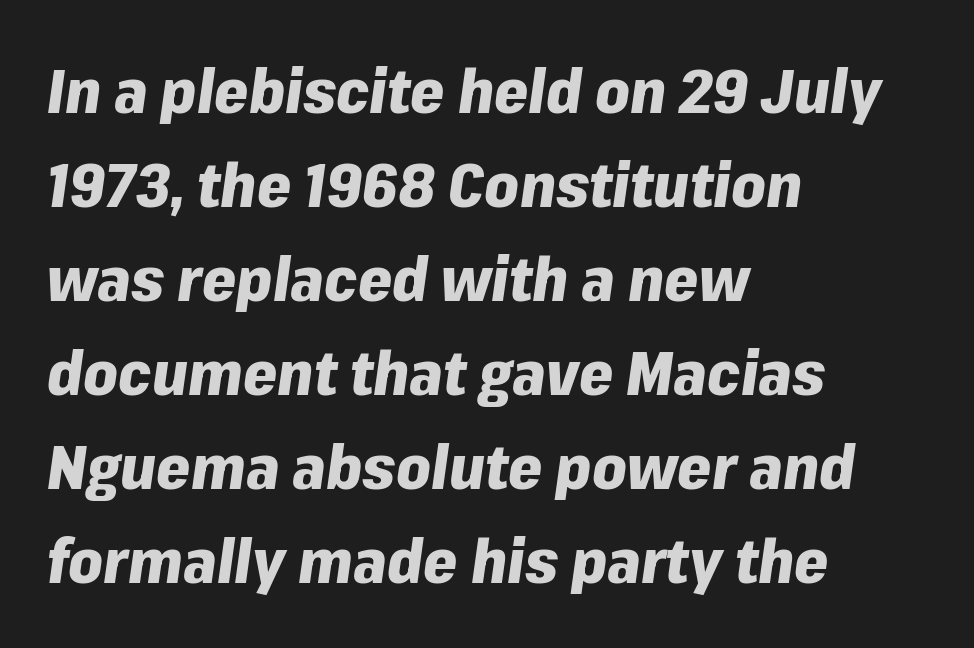
Q: Is the text bold? A: Yes.
Q: Is the text italic (slanted)? A: Yes, it leans right by about 8 degrees.
Q: Is the text underlined? A: No.
Q: How is the paragraph aligned? A: Left-aligned.
Q: Is the spacing between letters normal or unusually wide? A: Normal.
Q: Is the spacing between lines tight, normal or loose? A: Normal.
Q: Width (condensed, normal, or wide)? A: Normal.
Q: Stroke contrast? A: Low.
Q: x-height? A: Medium.
Q: Monospaced? A: No.
